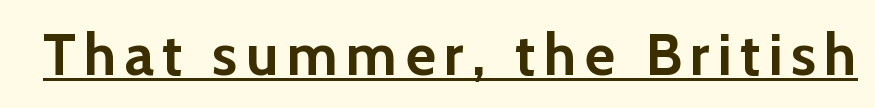
The face used here is proportionally spaced, like ordinary book or web type. What kind of face is this? One without serifs — a sans. Notice how the stems are strictly vertical — no italics here. Descenders here cross a horizontal rule under the line. The typesetting leans heavy: a genuine bold.
